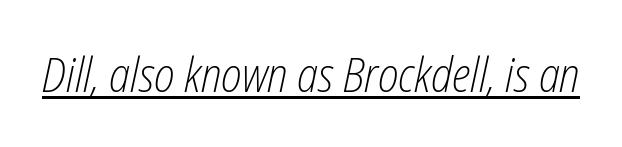
Q: Is the text bold? A: No.
Q: Is the text italic (slanted)? A: Yes, it leans right by about 12 degrees.
Q: Is the text underlined? A: Yes.
Q: Is the spacing between letters normal or unusually wide? A: Normal.
Q: Width (condensed, normal, or wide)? A: Condensed.
Q: Stroke contrast? A: Low.
Q: x-height? A: Medium.
Q: Monospaced? A: No.
